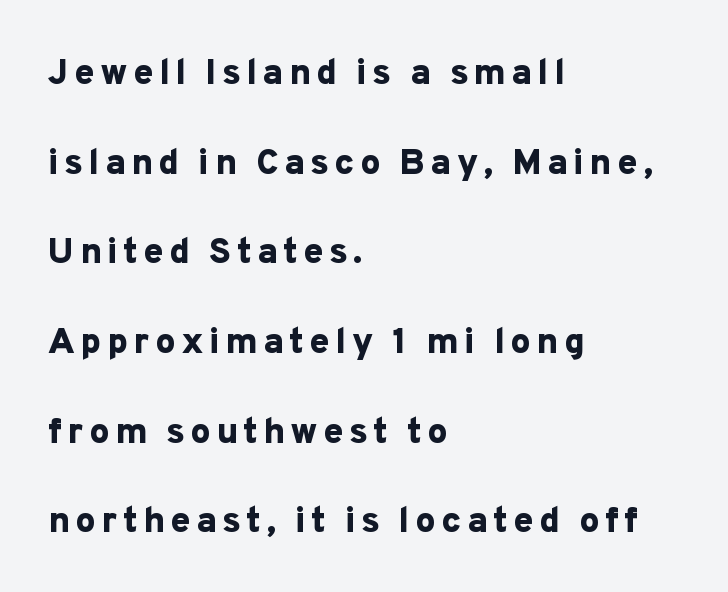
The image shows 36 px bold sans-serif type, upright; set left-aligned, loose line spacing (2.49x), not underlined; low stroke contrast and a medium x-height.
